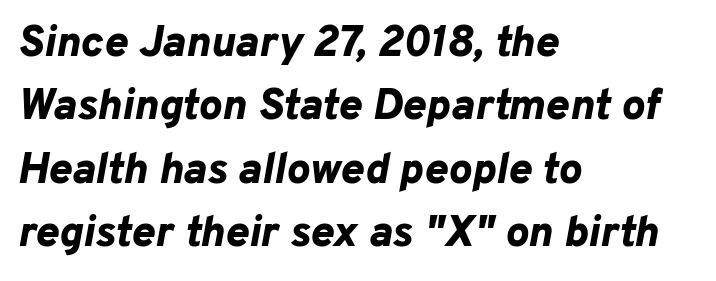
{"italic": "yes", "lean": "right", "slant_degrees": 10, "bold": "yes", "weight": "bold", "width": "normal", "stroke_contrast": "low", "x_height": "medium", "monospaced": "no", "underline": "no", "align": "left", "line_spacing": "normal", "line_spacing_ratio": 1.44, "letter_spacing": "normal", "letter_spacing_em": 0.0, "glyph_px": 44}
